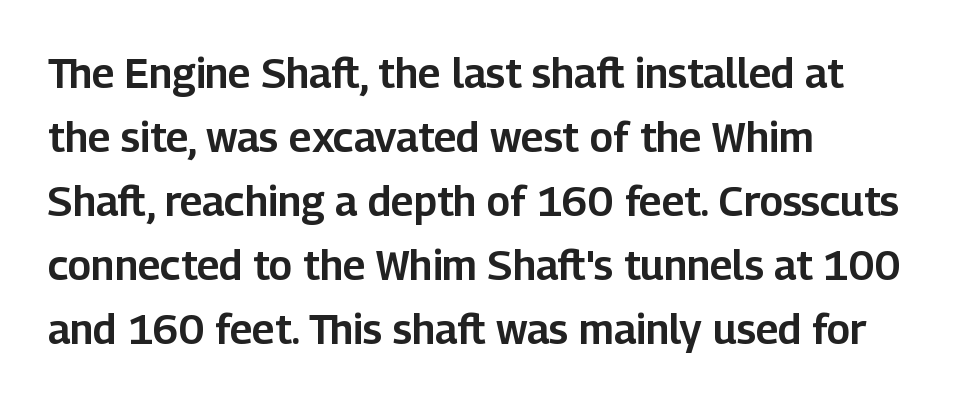
The image shows 41 px sans-serif type, upright; set left-aligned, normal line spacing (1.56x), normal letter spacing, not underlined; low stroke contrast and a medium x-height.
